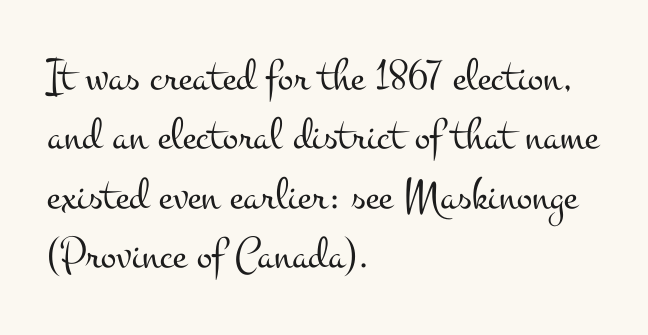
Here the designer chose a conventional face with non-uniform glyph widths. Glance below the letters and you will spot only blank space. The rendering uses a moderate line-height, typical for paragraphs. A quiet, ordinary-to-light weight characterises the typeface.
